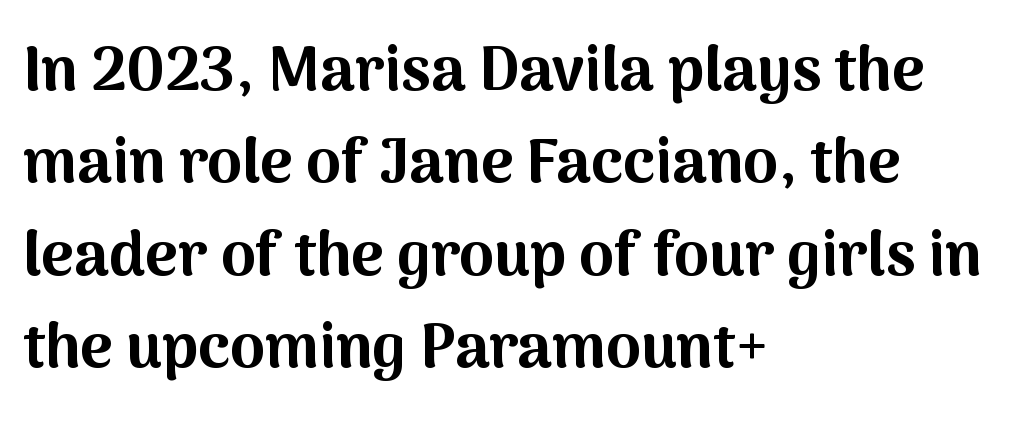
The image shows 62 px bold sans-serif type, upright; set left-aligned, normal line spacing (1.49x), normal letter spacing, not underlined; medium stroke contrast and a medium x-height.
